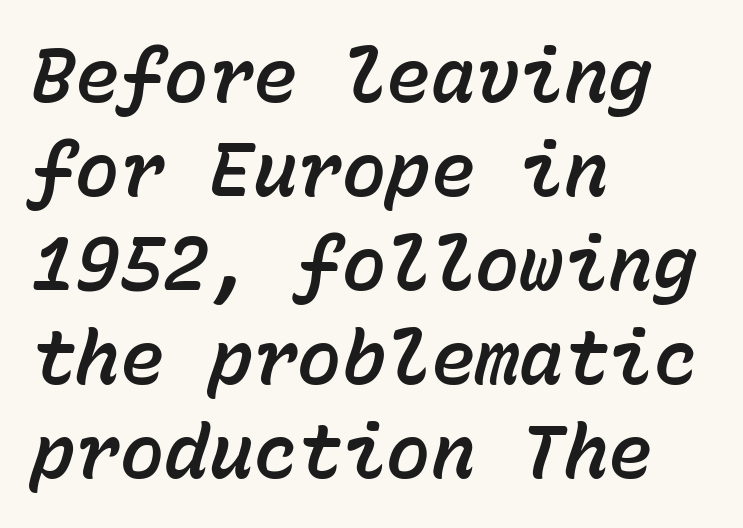
This sample has the even, mechanical cadence of fixed-width lettering. Reading down the column, the eye jumps a familiar distance to each next line. No word sits above an underline. Horizontally, the lines are justified to the leading edge only. Inter-character spacing is left at the font's built-in metrics.
